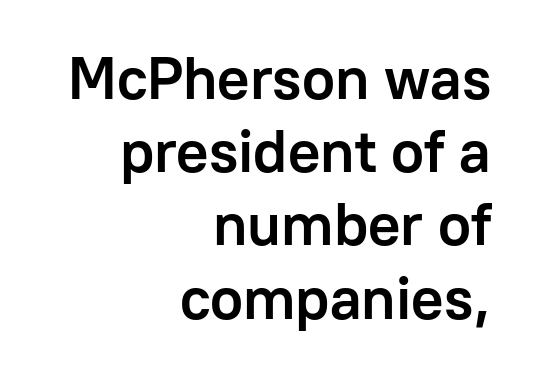
Q: Is the text bold? A: Yes.
Q: Is the text italic (slanted)? A: No, it is upright.
Q: Is the typeface a serif or a sans-serif typeface? A: Sans-serif.
Q: Is the text underlined? A: No.
Q: How is the paragraph aligned? A: Right-aligned.
Q: Is the spacing between letters normal or unusually wide? A: Normal.
Q: Width (condensed, normal, or wide)? A: Normal.
Q: Stroke contrast? A: Low.
Q: x-height? A: Medium.
Q: Monospaced? A: No.
